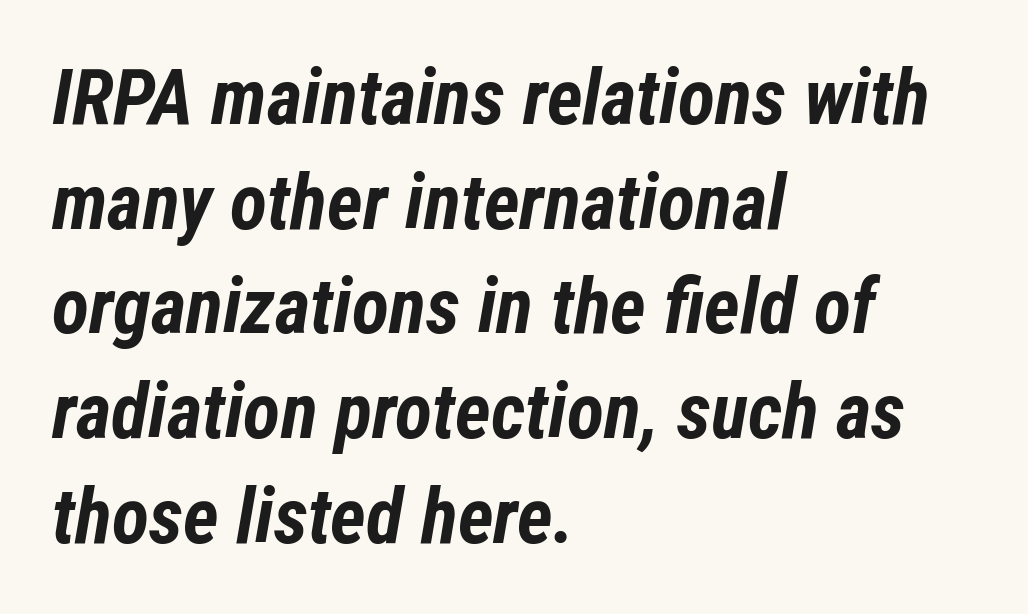
{"italic": "yes", "lean": "right", "slant_degrees": 12, "bold": "yes", "weight": "bold", "width": "condensed", "stroke_contrast": "low", "x_height": "medium", "monospaced": "no", "underline": "no", "align": "left", "line_spacing": "normal", "line_spacing_ratio": 1.36, "letter_spacing": "normal", "letter_spacing_em": 0.0, "glyph_px": 77}
